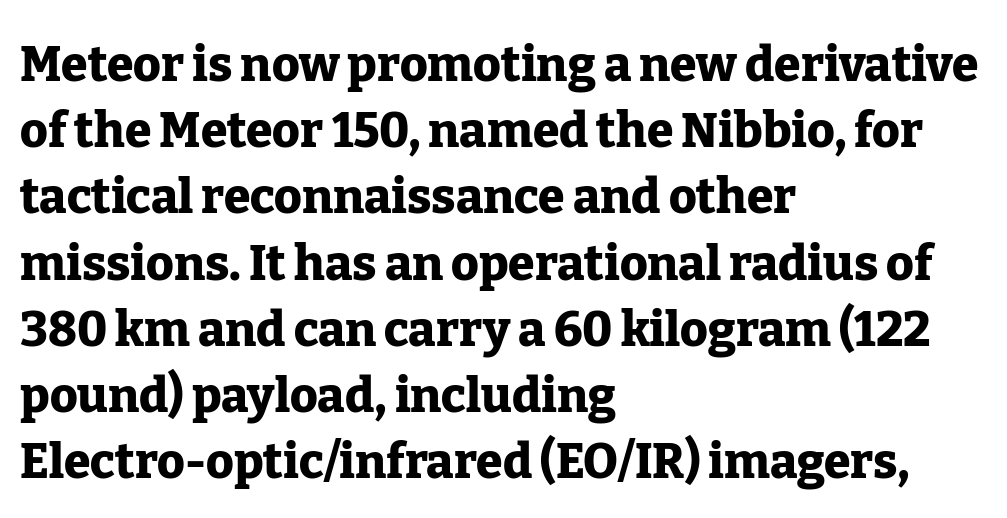
{"serif": "yes", "italic": "no", "bold": "yes", "weight": "heavy", "width": "normal", "stroke_contrast": "low", "x_height": "medium", "monospaced": "no", "underline": "no", "align": "left", "line_spacing": "normal", "line_spacing_ratio": 1.38, "letter_spacing": "normal", "letter_spacing_em": 0.0, "glyph_px": 48}
